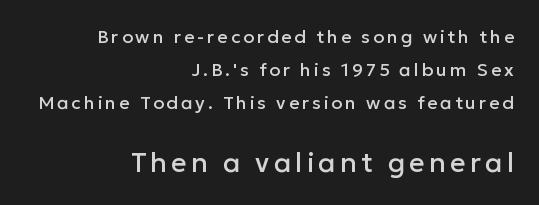
{"italic": "no", "underline": "no", "align": "right", "line_spacing_ratio": 1.82, "larger_block": "second", "size_ratio": 1.5, "glyph_px": 27}
